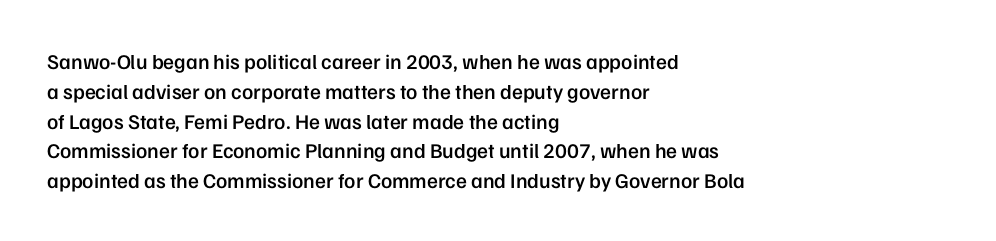
{"italic": "no", "bold": "semi", "underline": "no", "align": "left", "line_spacing": "normal", "line_spacing_ratio": 1.42, "letter_spacing": "normal", "letter_spacing_em": 0.0, "glyph_px": 21}
